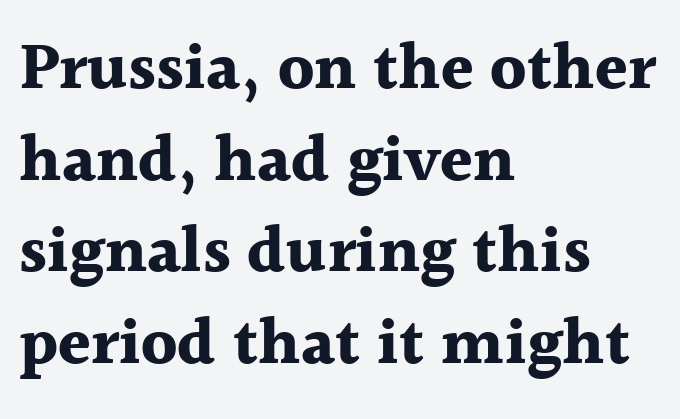
{"serif": "yes", "italic": "no", "bold": "yes", "weight": "bold", "width": "normal", "x_height": "medium", "monospaced": "no", "underline": "no", "align": "left", "line_spacing": "normal", "line_spacing_ratio": 1.39, "letter_spacing": "normal", "letter_spacing_em": 0.0, "glyph_px": 66}
